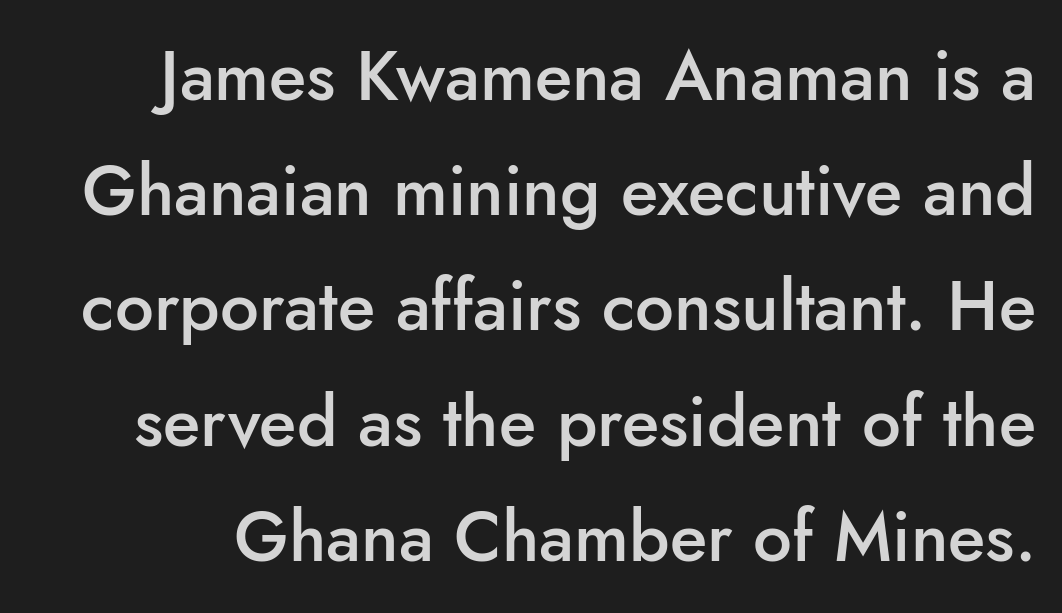
{"serif": "no", "italic": "no", "bold": "semi", "weight": "semibold", "width": "normal", "stroke_contrast": "low", "x_height": "small", "monospaced": "no", "underline": "no", "line_spacing": "normal", "line_spacing_ratio": 1.67, "letter_spacing": "normal", "letter_spacing_em": 0.0, "glyph_px": 69}
